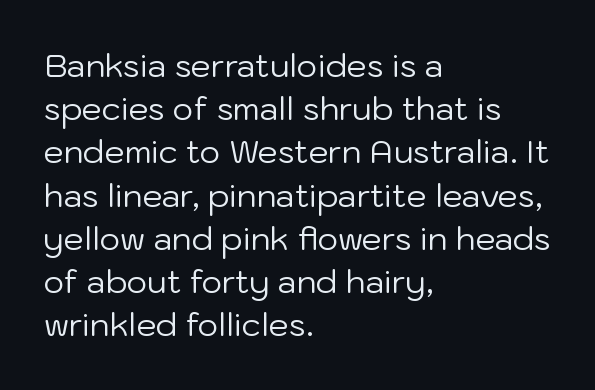
The image shows 32 px regular-weight sans-serif type, upright; set left-aligned, normal line spacing (1.35x), normal letter spacing, not underlined; low stroke contrast and a medium x-height.
